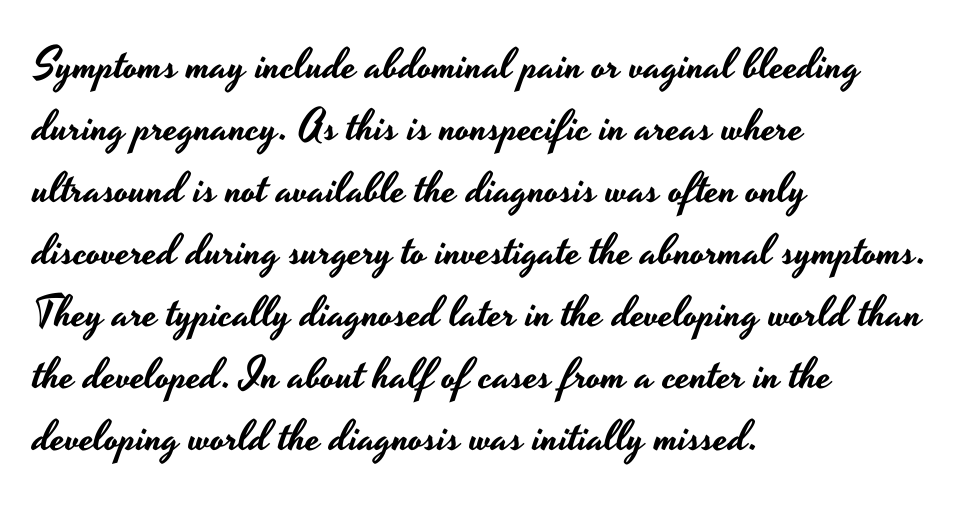
A student would call this left alignment; a typographer would say flush left, rag right. Looks like regular typesetting: each glyph gets only the width it needs. Typographically, this falls in the sans-serif category. The zone under the glyphs is completely vacant.
